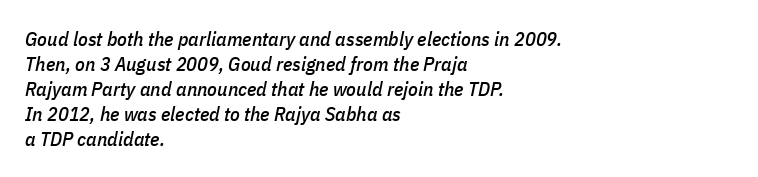
Q: Is the text italic (slanted)? A: Yes, it leans right by about 11 degrees.
Q: Is the text underlined? A: No.
Q: How is the paragraph aligned? A: Left-aligned.
Q: Is the spacing between letters normal or unusually wide? A: Normal.
Q: Is the spacing between lines tight, normal or loose? A: Normal.
